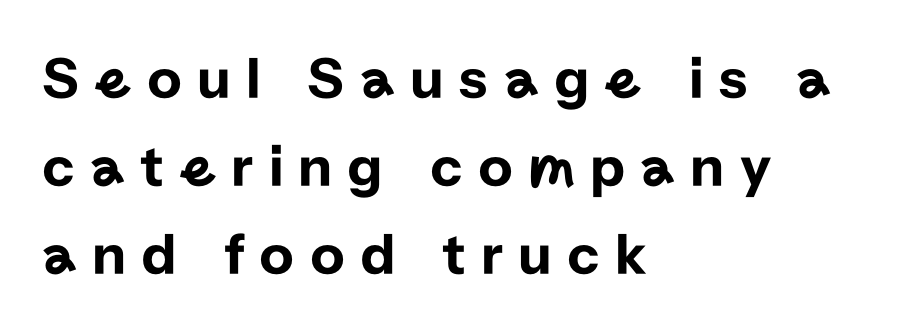
Q: Is the text italic (slanted)? A: No, it is upright.
Q: Is the typeface a serif or a sans-serif typeface? A: Sans-serif.
Q: Is the text underlined? A: No.
Q: How is the paragraph aligned? A: Left-aligned.
Q: Is the spacing between letters normal or unusually wide? A: Unusually wide.
Q: Is the spacing between lines tight, normal or loose? A: Normal.
Q: Width (condensed, normal, or wide)? A: Normal.
Q: Stroke contrast? A: Low.
Q: x-height? A: Medium.
Q: Monospaced? A: No.
